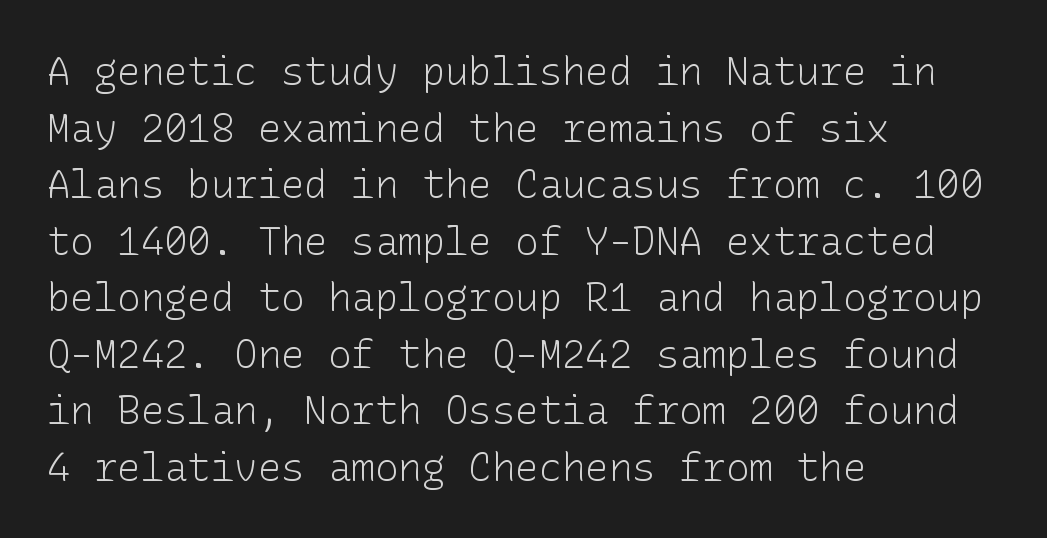
The image shows 39 px light sans-serif type, upright; set left-aligned, normal line spacing (1.45x), normal letter spacing, not underlined; low stroke contrast and a medium x-height.
